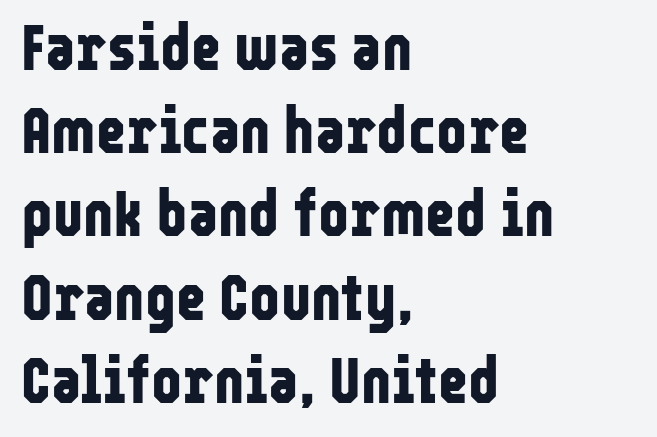
The image shows 65 px bold, condensed sans-serif type, upright; set left-aligned, normal line spacing (1.28x), normal letter spacing, not underlined; low stroke contrast and a medium x-height.
